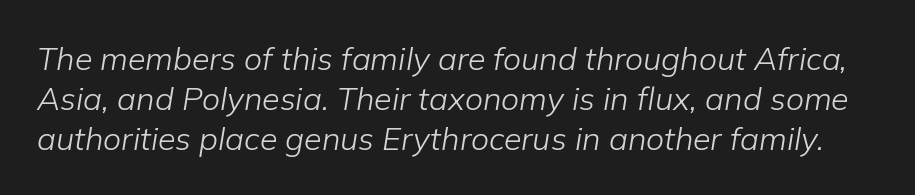
The image shows 32 px light type, italic (leaning right); set normal line spacing (1.25x), normal letter spacing, not underlined; low stroke contrast and a medium x-height.
